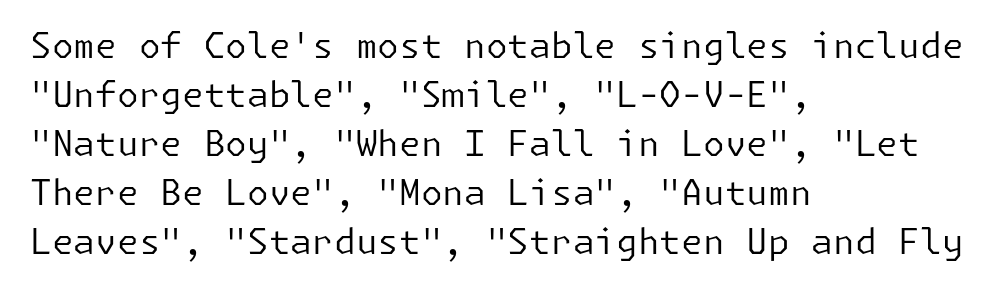
The image shows 35 px regular-weight sans-serif type, upright; set left-aligned, normal line spacing (1.4x), normal letter spacing, not underlined; low stroke contrast and a medium x-height.
